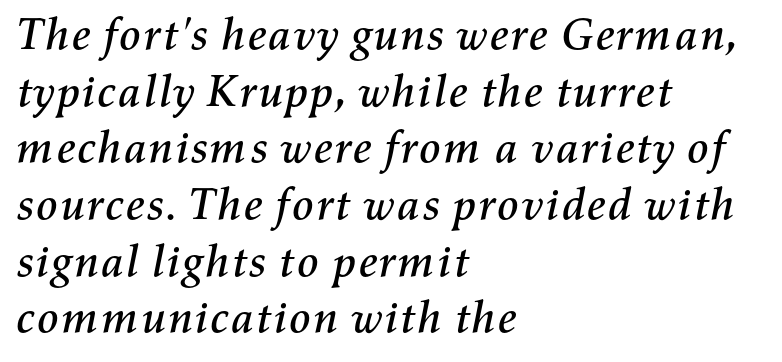
The image shows 45 px text type, italic (leaning right); set left-aligned, normal line spacing (1.26x), normal letter spacing, not underlined; medium stroke contrast and a medium x-height.
